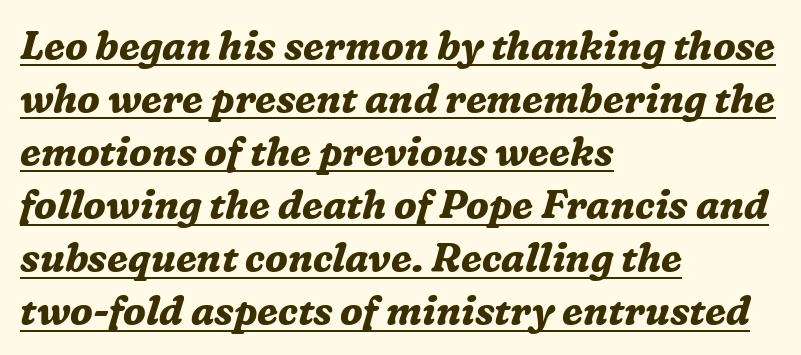
{"serif": "yes", "italic": "yes", "lean": "right", "slant_degrees": 16, "bold": "yes", "weight": "bold", "width": "normal", "stroke_contrast": "medium", "x_height": "medium", "monospaced": "no", "underline": "yes", "align": "left", "line_spacing": "normal", "line_spacing_ratio": 1.36, "letter_spacing": "normal", "letter_spacing_em": 0.0, "glyph_px": 39}
